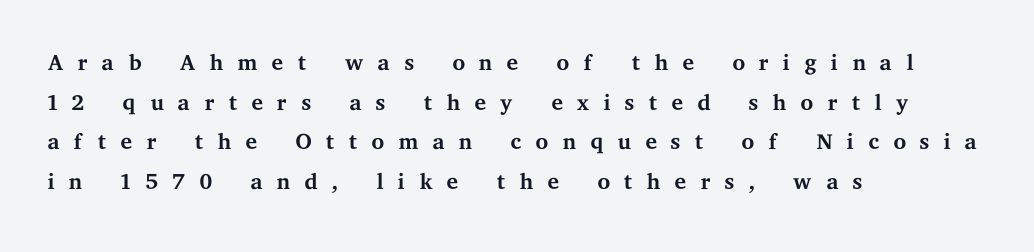
Q: Is the text bold? A: No.
Q: Is the text italic (slanted)? A: No, it is upright.
Q: Is the typeface a serif or a sans-serif typeface? A: Serif.
Q: Is the text underlined? A: No.
Q: How is the paragraph aligned? A: Left-aligned.
Q: Is the spacing between letters normal or unusually wide? A: Unusually wide.
Q: Width (condensed, normal, or wide)? A: Wide.
Q: Stroke contrast? A: Medium.
Q: x-height? A: Medium.
Q: Monospaced? A: No.
